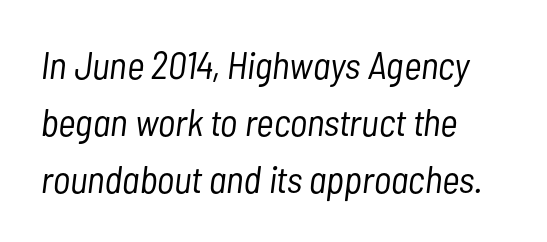
The image shows 38 px light, condensed type, italic (leaning right); set left-aligned, normal line spacing (1.5x), normal letter spacing, not underlined; low stroke contrast and a medium x-height.
